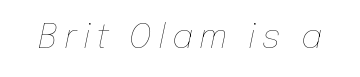
Q: Is the text bold? A: No.
Q: Is the text italic (slanted)? A: Yes, it leans right by about 12 degrees.
Q: Is the text underlined? A: No.
Q: Width (condensed, normal, or wide)? A: Normal.
Q: Stroke contrast? A: Low.
Q: x-height? A: Medium.
Q: Monospaced? A: No.
